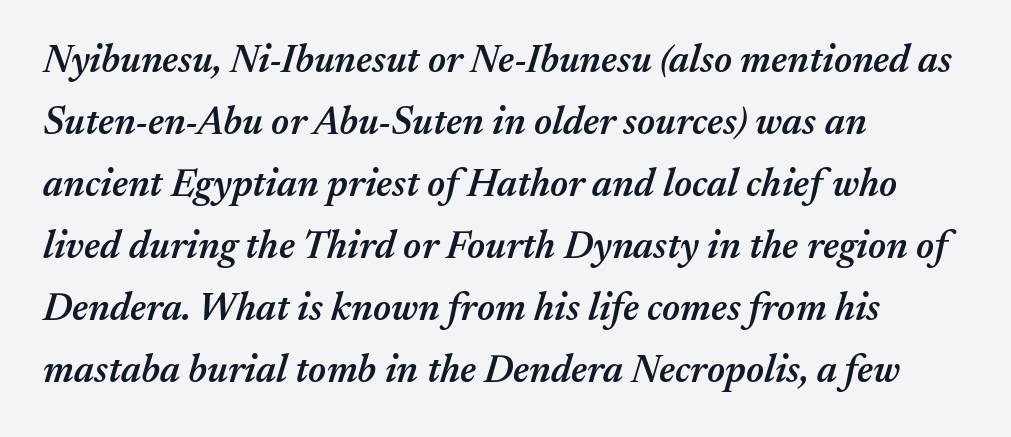
The face used here is rendered with its standard letterfit. The passage is arranged the way most books set body copy — flush left. Weight: semibold (demi). Quick note: underline off.
